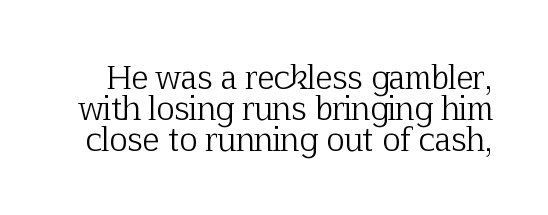
The image shows 31 px light serif type, upright; set tight line spacing (1.0x), normal letter spacing, not underlined; low stroke contrast and a medium x-height.
